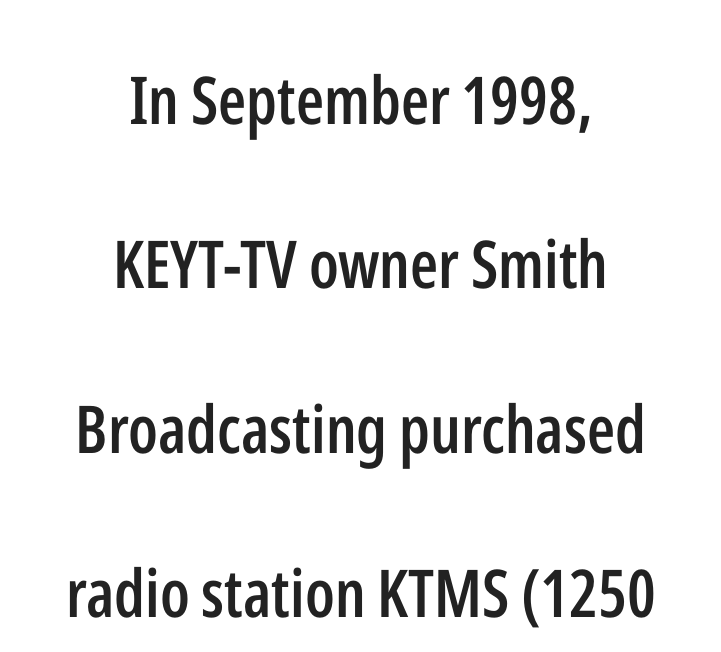
{"serif": "no", "italic": "no", "bold": "semi", "weight": "semibold", "width": "condensed", "stroke_contrast": "low", "x_height": "medium", "monospaced": "no", "underline": "no", "align": "center", "line_spacing": "loose", "line_spacing_ratio": 2.49, "letter_spacing": "normal", "letter_spacing_em": 0.0, "glyph_px": 66}
